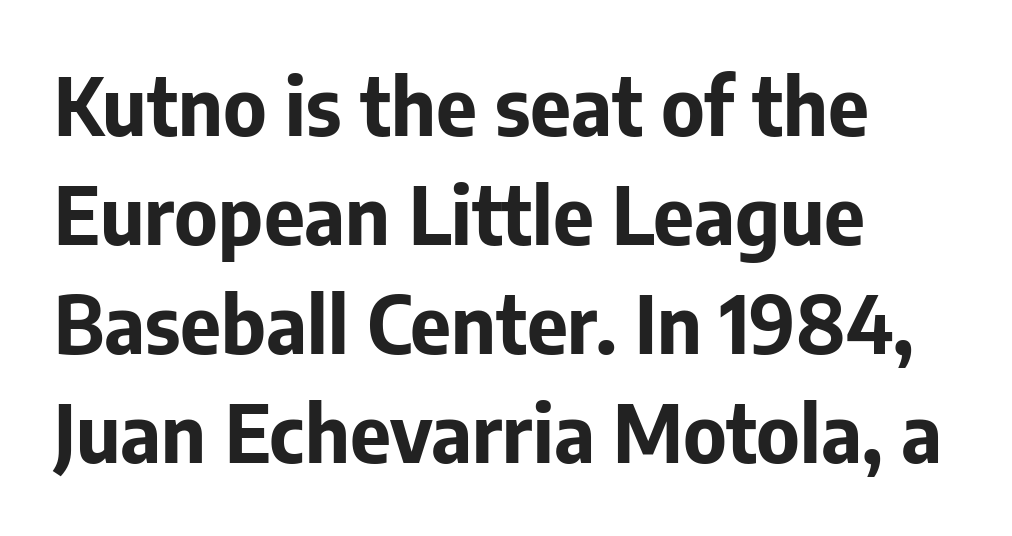
{"serif": "no", "italic": "no", "bold": "yes", "weight": "bold", "width": "normal", "stroke_contrast": "low", "x_height": "medium", "monospaced": "no", "underline": "no", "align": "left", "line_spacing": "normal", "line_spacing_ratio": 1.38, "letter_spacing": "normal", "letter_spacing_em": 0.0, "glyph_px": 79}
